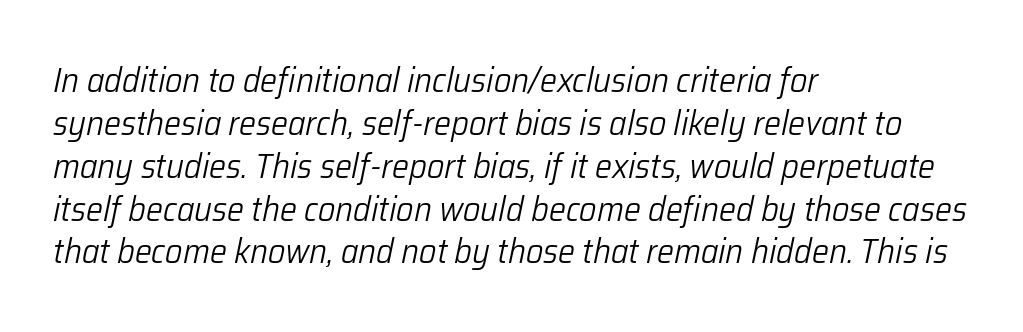
Q: Is the text bold? A: No.
Q: Is the text italic (slanted)? A: Yes, it leans right by about 12 degrees.
Q: Is the text underlined? A: No.
Q: How is the paragraph aligned? A: Left-aligned.
Q: Is the spacing between letters normal or unusually wide? A: Normal.
Q: Is the spacing between lines tight, normal or loose? A: Normal.
Q: Width (condensed, normal, or wide)? A: Normal.
Q: Stroke contrast? A: Low.
Q: x-height? A: Medium.
Q: Monospaced? A: No.
